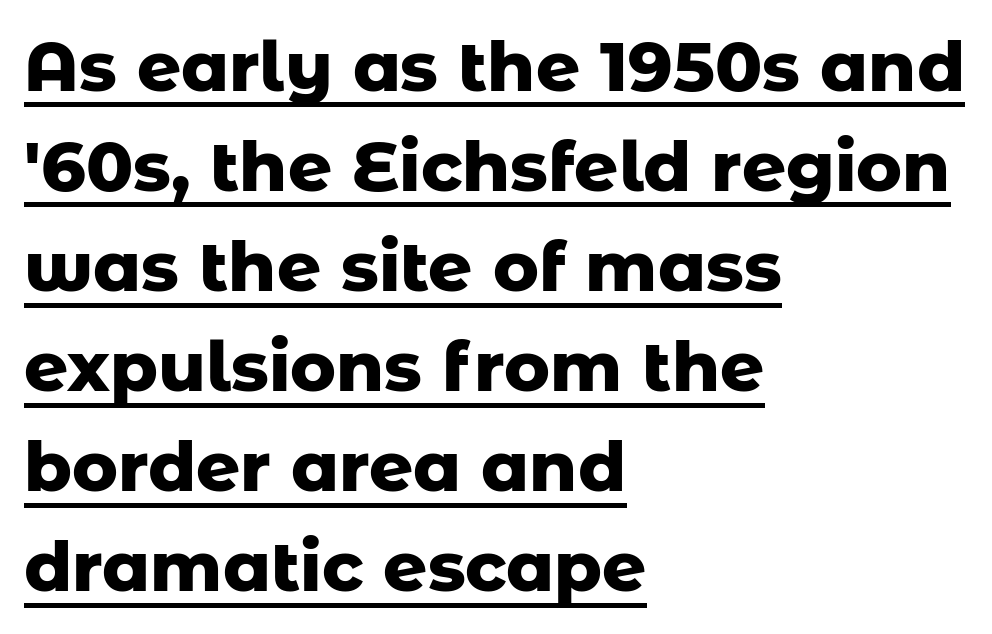
Character widths vary here, with narrow letters taking less room than wide ones. The passage shown stacks its lines at a standard gap. The horizontal fit of the characters is conventional and even. The sample has been set heavy, in full bold. Rendered with straight, roman letterforms.
